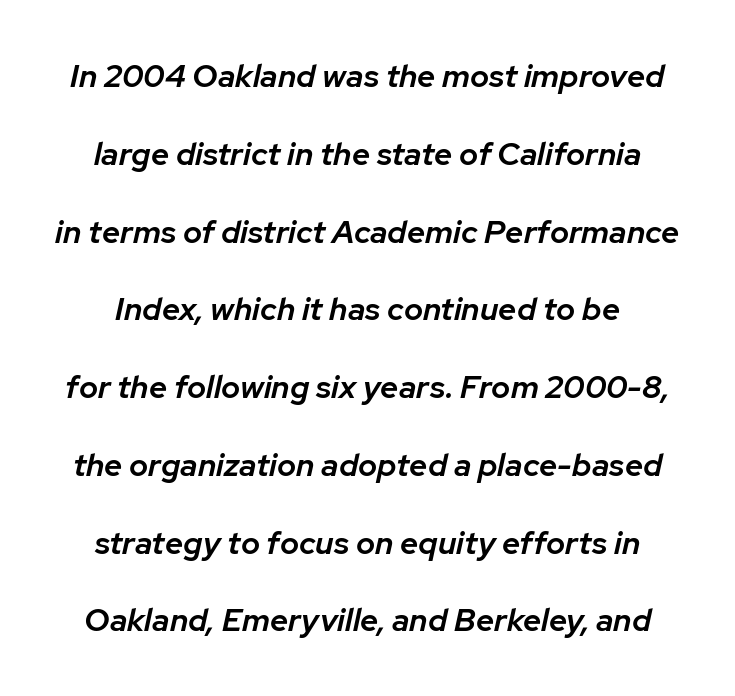
Q: Is the text bold? A: Semi-bold.
Q: Is the text italic (slanted)? A: Yes, it leans right by about 12 degrees.
Q: Is the text underlined? A: No.
Q: Is the spacing between letters normal or unusually wide? A: Normal.
Q: Is the spacing between lines tight, normal or loose? A: Loose.
Q: Width (condensed, normal, or wide)? A: Normal.
Q: Stroke contrast? A: Low.
Q: x-height? A: Medium.
Q: Monospaced? A: No.
